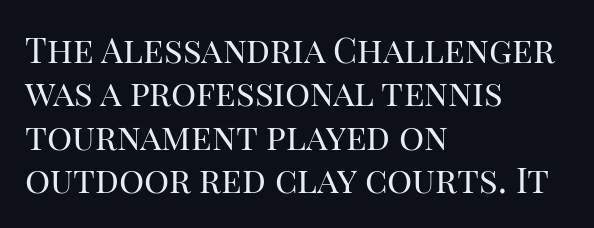
The image shows 35 px regular-weight serif type, upright; set left-aligned, line spacing 1.24x, normal letter spacing, not underlined; high stroke contrast and a large x-height.
